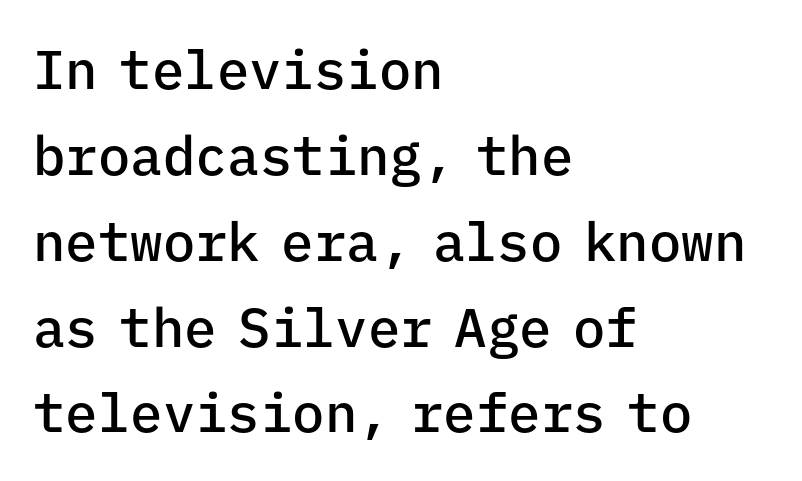
Q: Is the text bold? A: Semi-bold.
Q: Is the text italic (slanted)? A: No, it is upright.
Q: Is the typeface a serif or a sans-serif typeface? A: Sans-serif.
Q: Is the text underlined? A: No.
Q: How is the paragraph aligned? A: Left-aligned.
Q: Is the spacing between letters normal or unusually wide? A: Normal.
Q: Is the spacing between lines tight, normal or loose? A: Normal.
Q: Width (condensed, normal, or wide)? A: Normal.
Q: Stroke contrast? A: Low.
Q: x-height? A: Medium.
Q: Monospaced? A: Yes.
